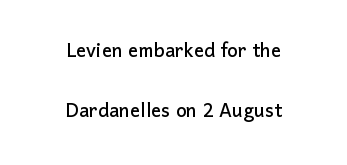
The image shows 25 px text type, upright; set centered, loose line spacing (2.41x), normal letter spacing, not underlined.
